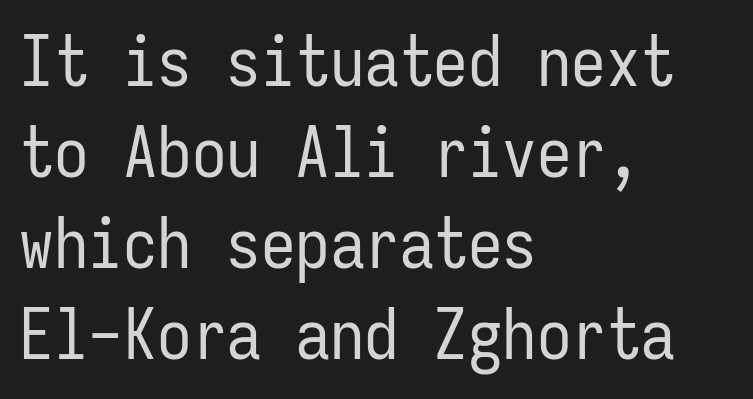
The image shows 69 px regular-weight, condensed sans-serif type, upright, monospaced; set left-aligned, normal line spacing (1.32x), normal letter spacing, not underlined; low stroke contrast and a medium x-height.
